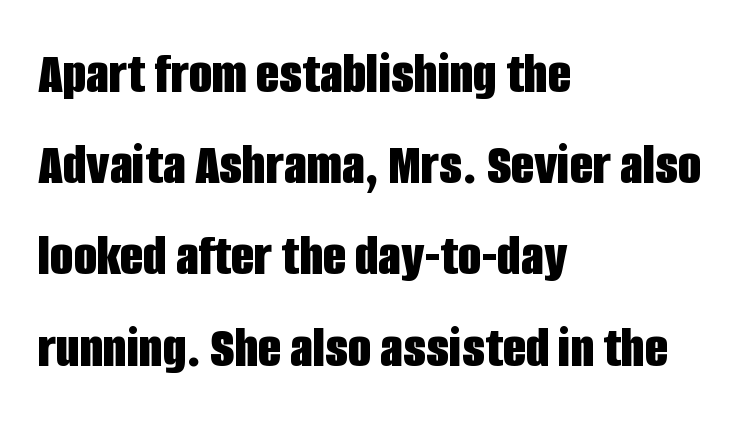
The image shows 60 px bold, condensed sans-serif type, upright; set left-aligned, normal line spacing (1.52x), normal letter spacing, not underlined; low stroke contrast and a large x-height.
